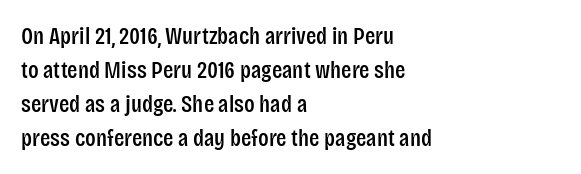
Q: Is the text italic (slanted)? A: No, it is upright.
Q: Is the text underlined? A: No.
Q: How is the paragraph aligned? A: Left-aligned.
Q: Is the spacing between letters normal or unusually wide? A: Normal.
Q: Is the spacing between lines tight, normal or loose? A: Normal.
